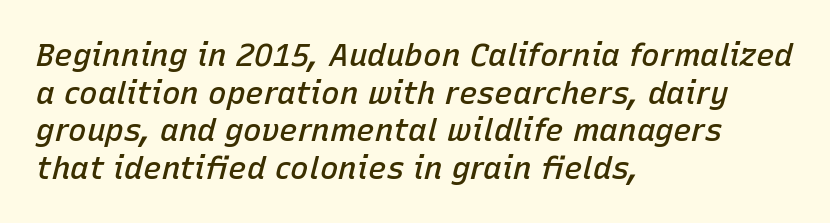
Firm but not heavy-handed strokes: this text is semibold. Quick note: underline off. You could not count columns in this text — the font is proportionally spaced. Characters are canted at an angle relative to the baseline's perpendicular. Spacing between characters is what you'd get straight out of the box.
